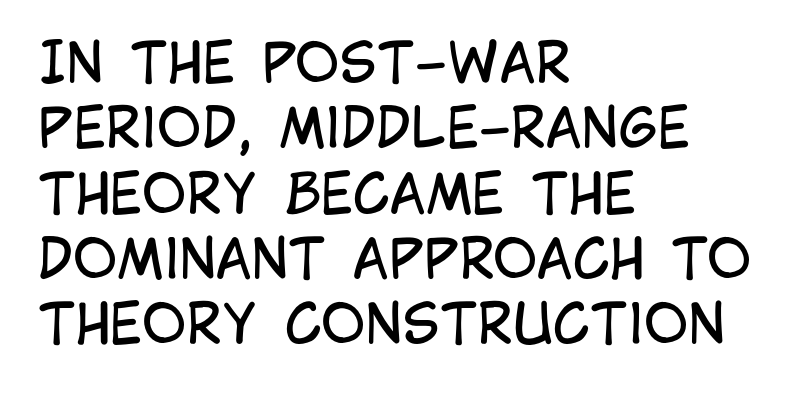
Are there feet on the stems? There aren't — it's a sans. Ascenders rise straight up at ninety degrees. Here the designer chose a conventional face with non-uniform glyph widths. The typeface has the unassuming heft of standard copy or less. The rag falls on the right side of this text block.
